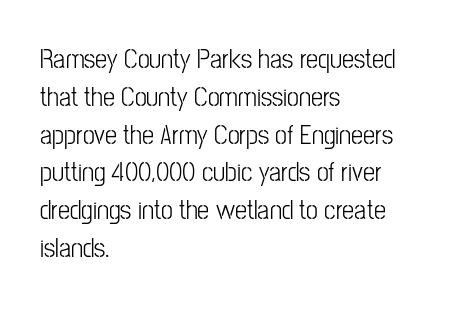
{"italic": "no", "underline": "no", "align": "left", "line_spacing": "normal", "line_spacing_ratio": 1.4, "letter_spacing": "normal", "letter_spacing_em": 0.0, "glyph_px": 27}
